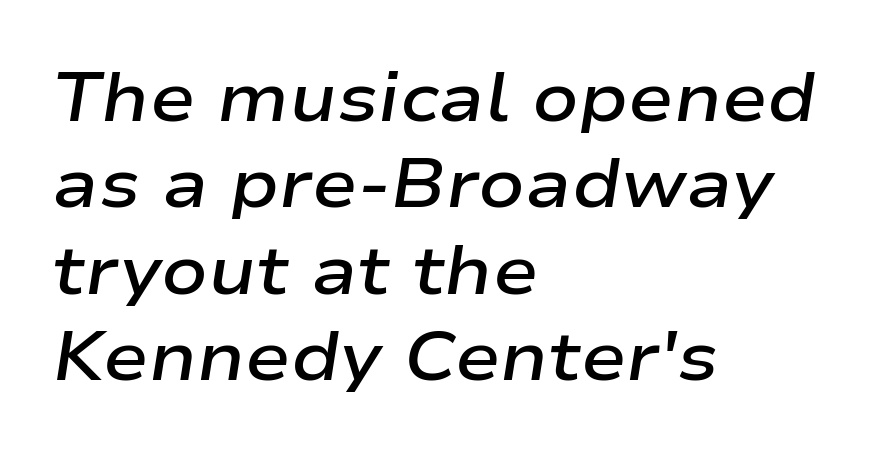
Standard letterfit; no display-style spreading of the glyphs. The ragged edge is on the right, which tells us the setting is flush left. Designer's note — italics engaged. The passage shown is typed in a proportional face where columns would drift. In terms of leading, this rendering sits right in the middle. Rule under the text: the space is simply empty.
